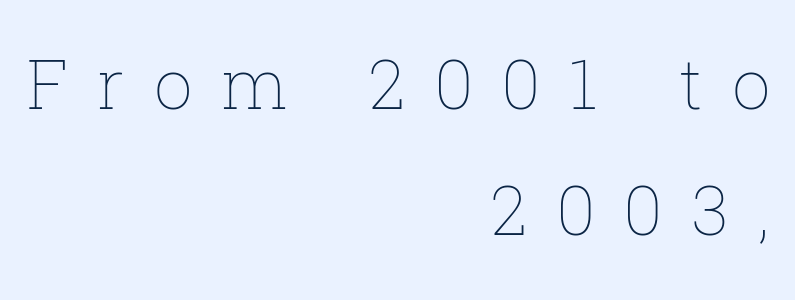
Each line ends at the same right margin while the left side varies. Rule under the text: the space is simply empty. The typeface has the unassuming heft of standard copy or less. Each letter keeps its own natural width here, so spacing adapts to shape. A typesetter would mark this as roman, not italic.
